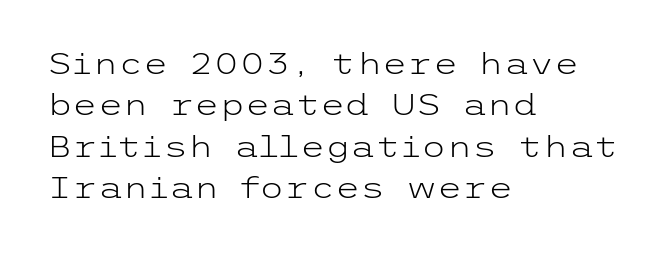
The image shows 29 px light, wide sans-serif type, upright; set left-aligned, normal line spacing (1.43x), normal letter spacing, not underlined; low stroke contrast and a medium x-height.
